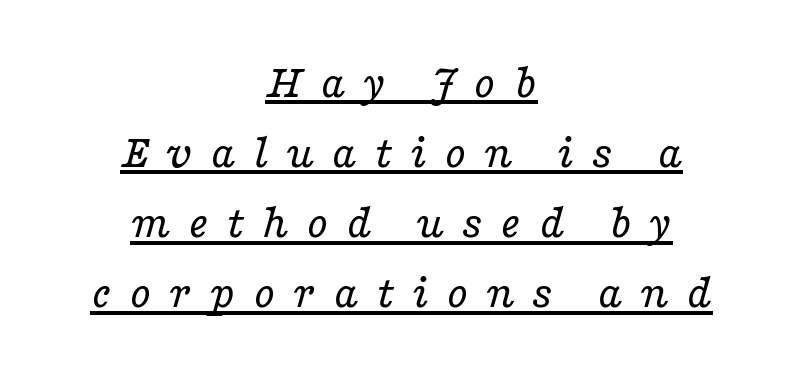
You could not count columns in this text — the font is proportionally spaced. The weight tops out at a normal text grade. You could only call the tracking loose — the letters float apart. The lines sit at an ordinary, default distance from one another. A centered setting, common on invitations and titles, is used for this passage.
